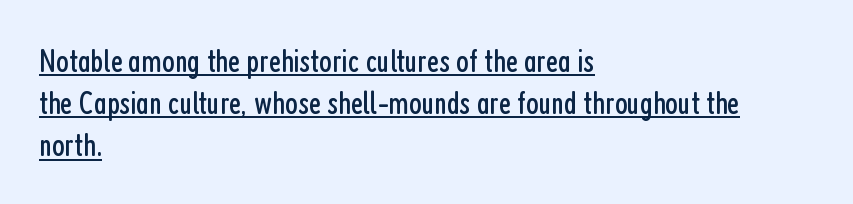
{"serif": "no", "italic": "no", "bold": "no", "weight": "regular", "width": "condensed", "stroke_contrast": "low", "x_height": "medium", "monospaced": "no", "underline": "yes", "align": "left", "line_spacing": "normal", "line_spacing_ratio": 1.28, "letter_spacing": "normal", "letter_spacing_em": 0.0, "glyph_px": 33}
